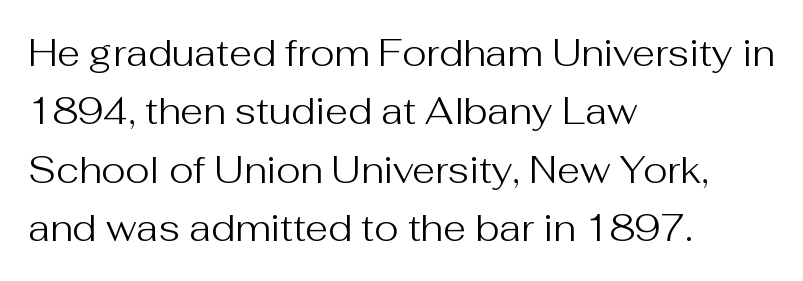
{"serif": "no", "italic": "no", "bold": "no", "weight": "regular", "width": "normal", "stroke_contrast": "medium", "x_height": "medium", "monospaced": "no", "underline": "no", "align": "left", "line_spacing": "normal", "line_spacing_ratio": 1.58, "letter_spacing": "normal", "letter_spacing_em": 0.0, "glyph_px": 37}
